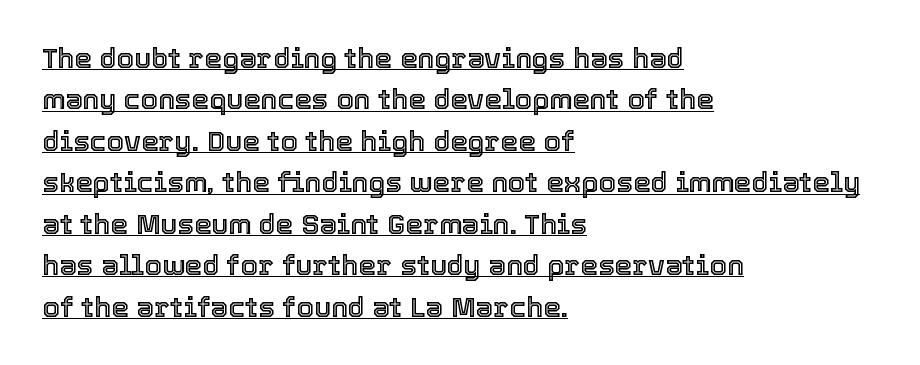
Default kerning and tracking; the words read as compact shapes. The rendering uses a moderate line-height, typical for paragraphs. This rendering features underlined lettering. Here the designer chose a conventional face with non-uniform glyph widths.
